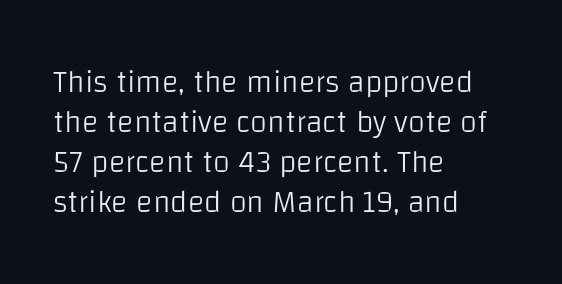
The image shows 31 px light sans-serif type, upright; set left-aligned, normal line spacing (1.29x), normal letter spacing, not underlined; low stroke contrast and a large x-height.
